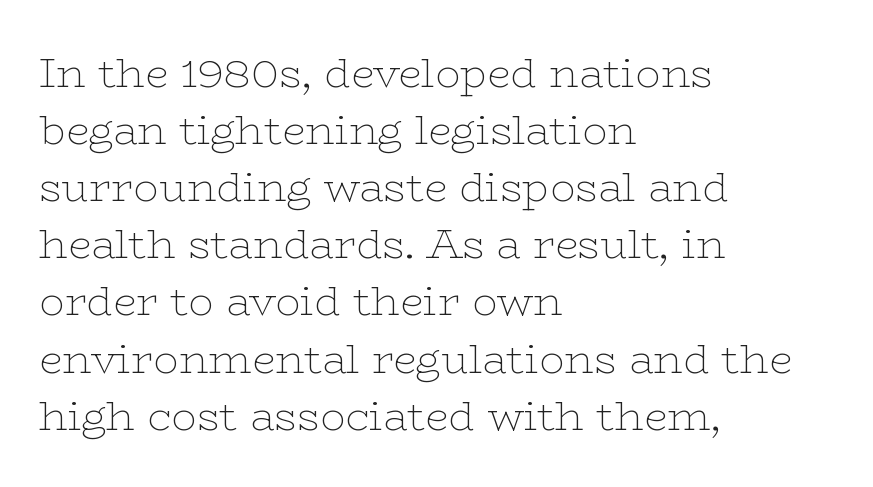
Posture: vertical. Leftover space on each line is placed entirely after the last word. Underline: absent. The vertical gap from one line to the next is medium. This is serif lettering, the kind often seen in printed books. What stands out about the letter spacing? Nothing — it is the standard amount.
